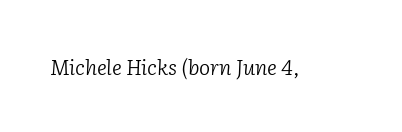
{"italic": "yes", "lean": "right", "slant_degrees": 2, "bold": "no", "underline": "no", "letter_spacing": "normal", "letter_spacing_em": 0.0, "glyph_px": 21}
